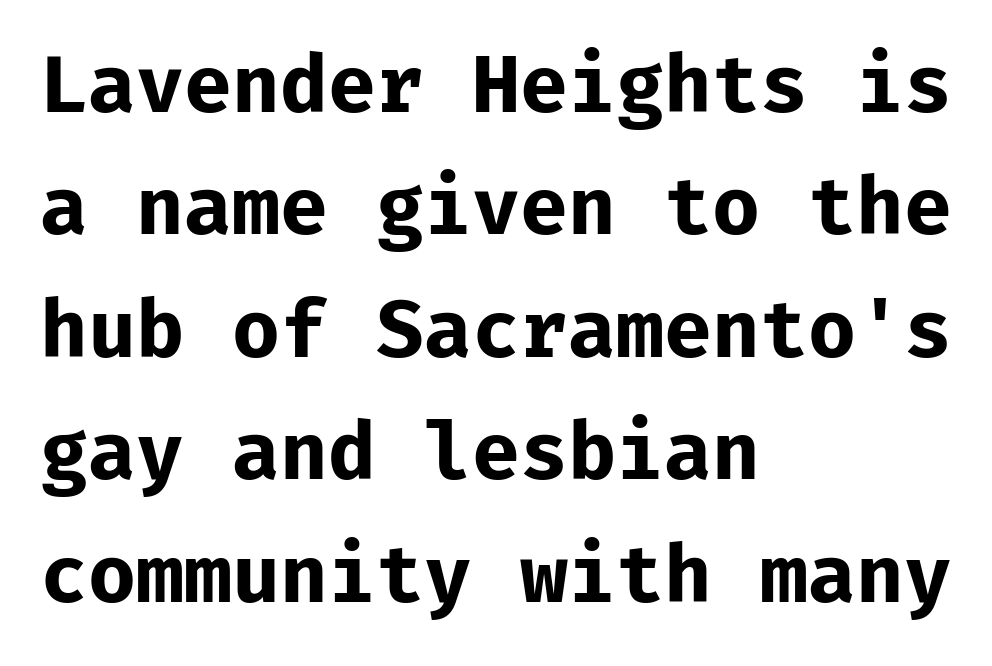
Q: Is the text bold? A: Yes.
Q: Is the text italic (slanted)? A: No, it is upright.
Q: Is the typeface a serif or a sans-serif typeface? A: Sans-serif.
Q: Is the text underlined? A: No.
Q: How is the paragraph aligned? A: Left-aligned.
Q: Is the spacing between letters normal or unusually wide? A: Normal.
Q: Is the spacing between lines tight, normal or loose? A: Normal.
Q: Width (condensed, normal, or wide)? A: Normal.
Q: Stroke contrast? A: Low.
Q: x-height? A: Medium.
